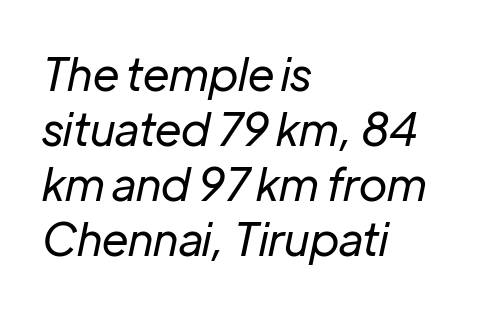
Q: Is the text bold? A: No.
Q: Is the text italic (slanted)? A: Yes, it leans right by about 12 degrees.
Q: Is the text underlined? A: No.
Q: How is the paragraph aligned? A: Left-aligned.
Q: Is the spacing between letters normal or unusually wide? A: Normal.
Q: Width (condensed, normal, or wide)? A: Normal.
Q: Stroke contrast? A: Low.
Q: x-height? A: Medium.
Q: Monospaced? A: No.
